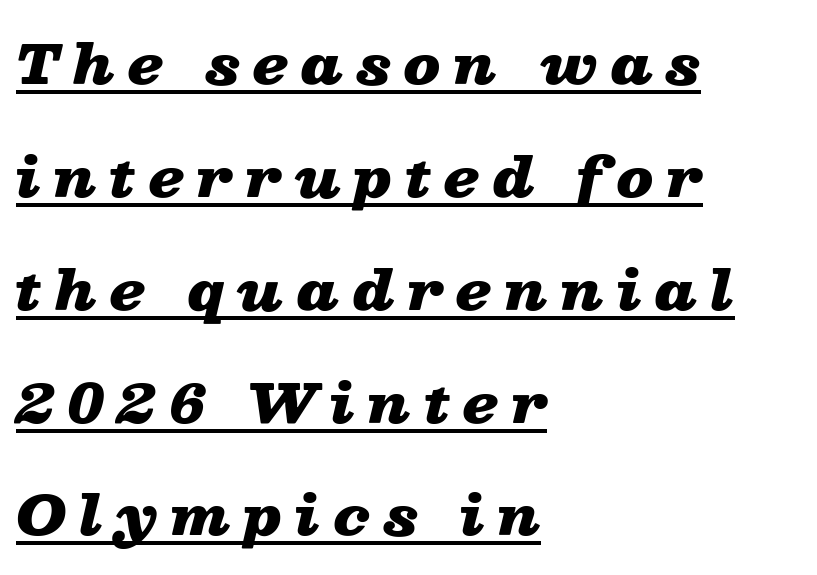
{"italic": "yes", "lean": "right", "slant_degrees": 13, "bold": "yes", "weight": "heavy", "width": "wide", "stroke_contrast": "low", "x_height": "medium", "monospaced": "no", "underline": "yes", "align": "left", "line_spacing": "loose", "line_spacing_ratio": 2.09, "letter_spacing": "wide", "letter_spacing_em": 0.24, "glyph_px": 54}
